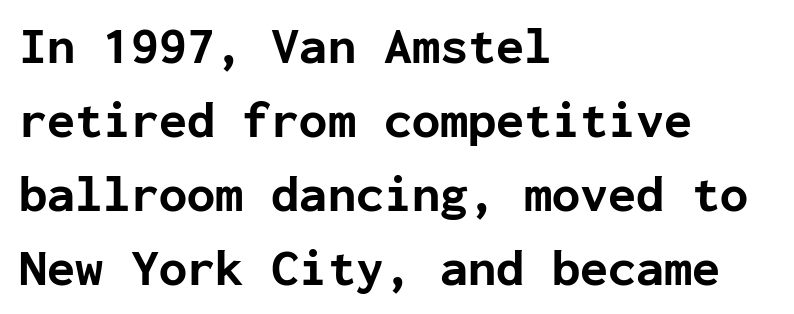
Q: Is the text bold? A: Yes.
Q: Is the text italic (slanted)? A: No, it is upright.
Q: Is the typeface a serif or a sans-serif typeface? A: Sans-serif.
Q: Is the text underlined? A: No.
Q: How is the paragraph aligned? A: Left-aligned.
Q: Is the spacing between letters normal or unusually wide? A: Normal.
Q: Is the spacing between lines tight, normal or loose? A: Normal.
Q: Width (condensed, normal, or wide)? A: Normal.
Q: Stroke contrast? A: Low.
Q: x-height? A: Medium.
Q: Monospaced? A: Yes.
